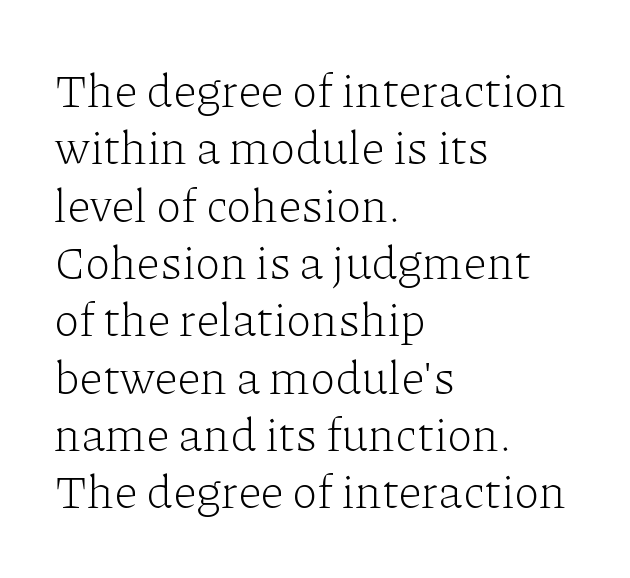
Letter spacing: default. Note the varied advance widths — an 'i' is clearly narrower than an 'm'. Letters rest on an invisible, unmarked baseline. The typeface has the unassuming heft of standard copy or less. Left-aligned paragraph, ragged on the right. When letters stand straight like this, we call the style roman or upright.
